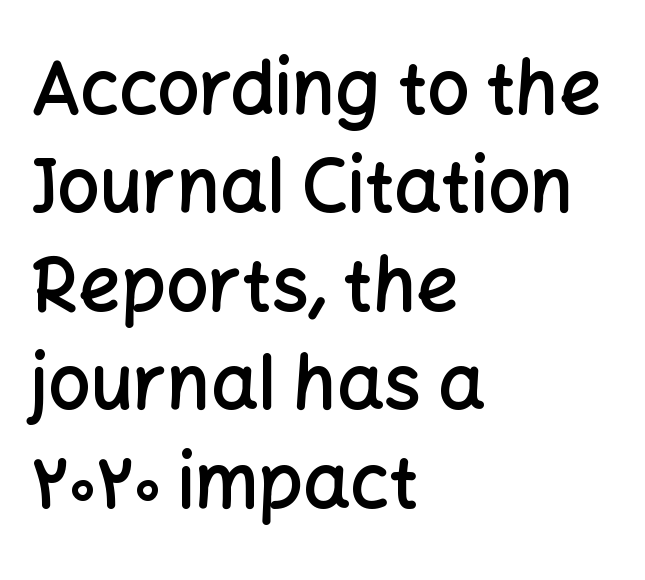
The image shows 74 px semibold sans-serif type, upright; set left-aligned, normal line spacing (1.33x), normal letter spacing, not underlined; low stroke contrast and a medium x-height.
